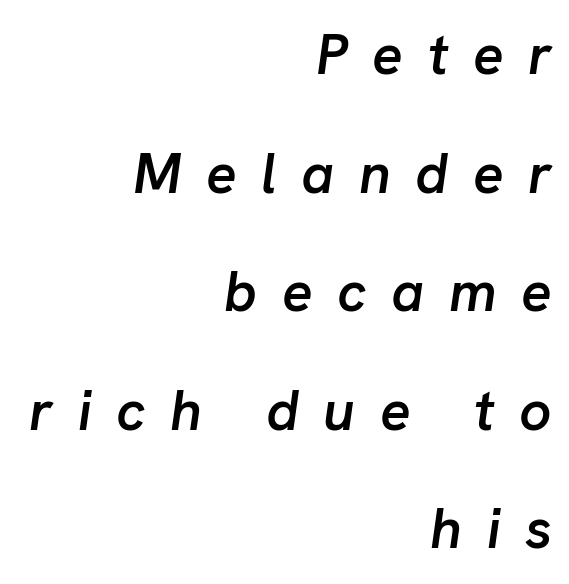
Q: Is the text bold? A: Semi-bold.
Q: Is the text italic (slanted)? A: Yes, it leans right by about 8 degrees.
Q: Is the text underlined? A: No.
Q: How is the paragraph aligned? A: Right-aligned.
Q: Is the spacing between letters normal or unusually wide? A: Unusually wide.
Q: Is the spacing between lines tight, normal or loose? A: Loose.
Q: Width (condensed, normal, or wide)? A: Normal.
Q: Stroke contrast? A: Low.
Q: x-height? A: Medium.
Q: Monospaced? A: No.
